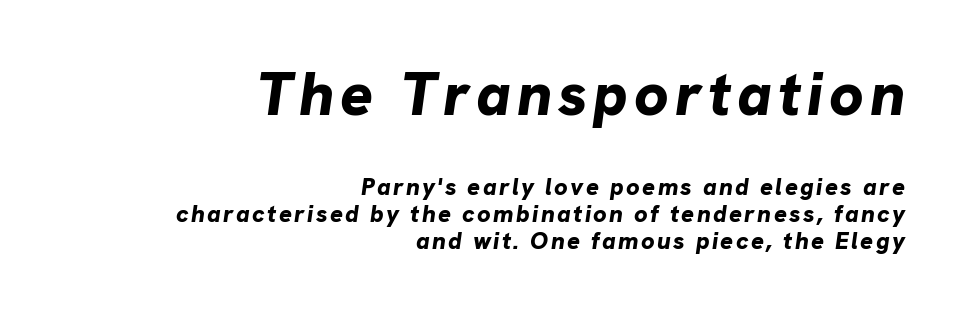
Baseline-to-baseline distance is barely more than the letter height. This is oblique type, the kind used for emphasis or titles. Quick note: underline off. Look at the stroke-to-counter ratio: heavy, a bold. Do the characters align in a grid? No, the font is proportional.
